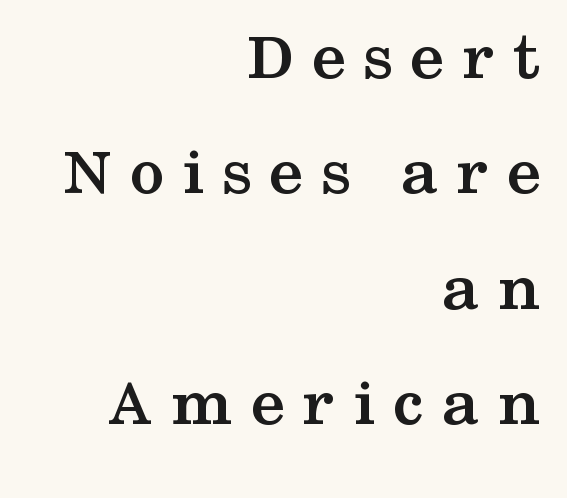
The image shows 70 px semibold, wide serif type, upright; set right-aligned, normal line spacing (1.65x), unusually wide letter spacing (+0.25 em), not underlined; medium stroke contrast and a medium x-height.
